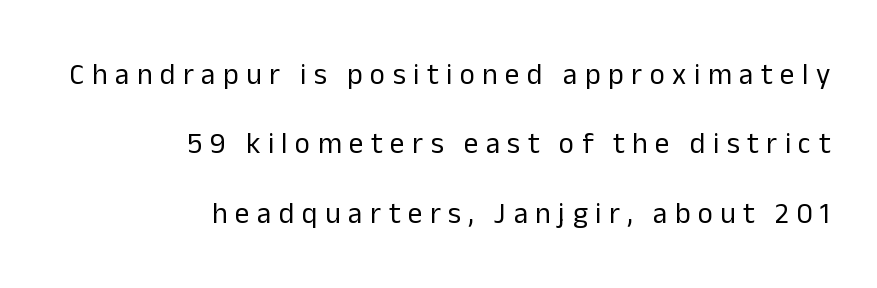
The image shows 29 px regular-weight sans-serif type, upright; set right-aligned, loose line spacing (2.39x), unusually wide letter spacing (+0.26 em), not underlined; low stroke contrast and a medium x-height.
